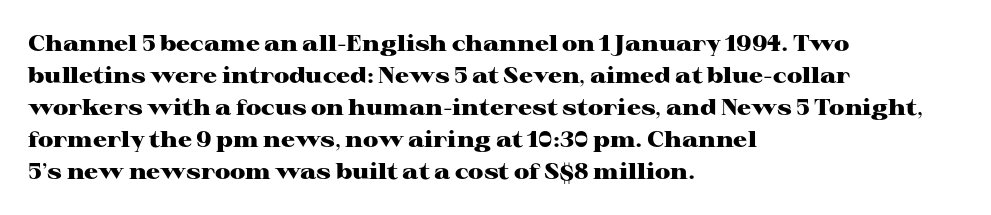
{"italic": "no", "bold": "yes", "underline": "no", "align": "left", "line_spacing": "normal", "line_spacing_ratio": 1.45, "letter_spacing": "normal", "letter_spacing_em": 0.0, "glyph_px": 22}
